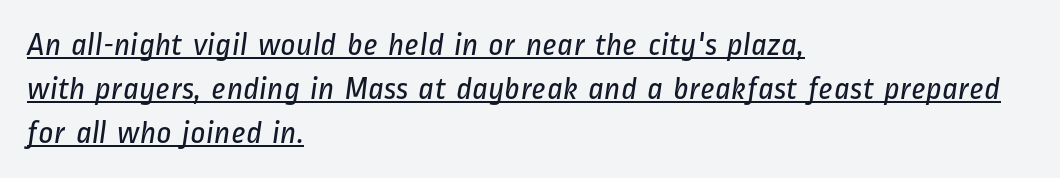
{"serif": "no", "bold": "no", "weight": "regular", "width": "condensed", "stroke_contrast": "low", "x_height": "medium", "monospaced": "no", "underline": "yes", "align": "left", "line_spacing": "normal", "line_spacing_ratio": 1.33, "letter_spacing": "normal", "letter_spacing_em": 0.0, "glyph_px": 33}
